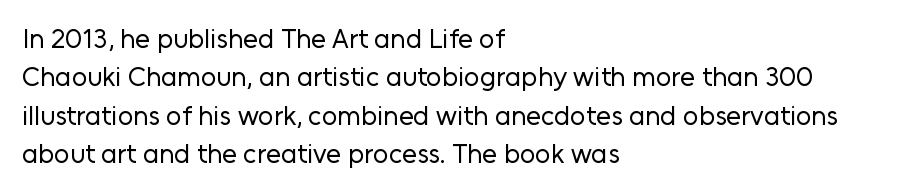
{"italic": "no", "bold": "no", "underline": "no", "align": "left", "line_spacing": "normal", "line_spacing_ratio": 1.42, "letter_spacing": "normal", "letter_spacing_em": 0.0, "glyph_px": 27}
